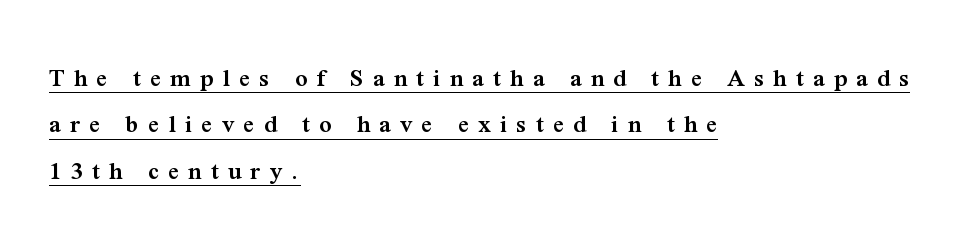
{"italic": "no", "bold": "semi", "underline": "yes", "align": "left", "line_spacing_ratio": 1.72, "letter_spacing": "wide", "letter_spacing_em": 0.34, "glyph_px": 27}
